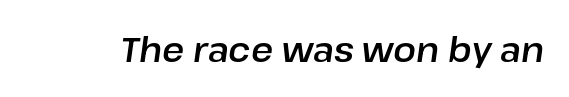
{"italic": "yes", "lean": "right", "slant_degrees": 8, "width": "normal", "stroke_contrast": "low", "x_height": "medium", "monospaced": "no", "underline": "no", "letter_spacing": "normal", "letter_spacing_em": 0.0, "glyph_px": 34}
